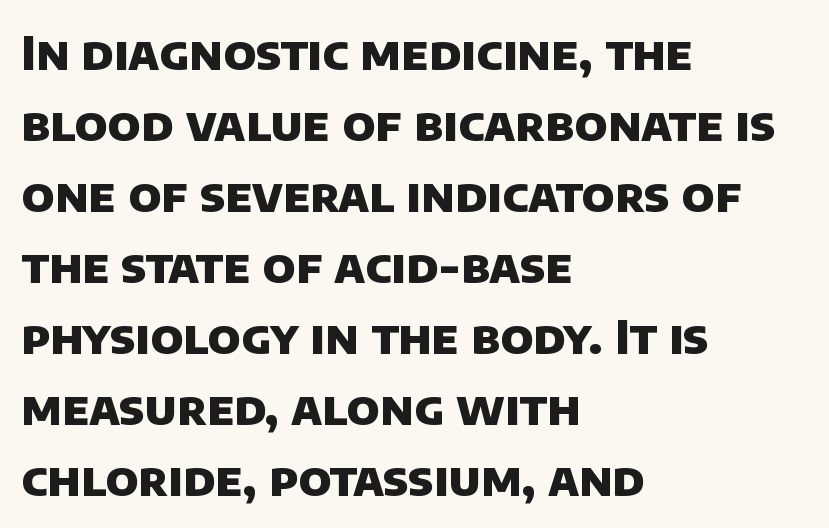
{"serif": "no", "bold": "yes", "weight": "heavy", "width": "normal", "stroke_contrast": "low", "x_height": "large", "monospaced": "no", "underline": "no", "align": "left", "line_spacing": "normal", "line_spacing_ratio": 1.51, "letter_spacing": "normal", "letter_spacing_em": 0.0, "glyph_px": 47}
